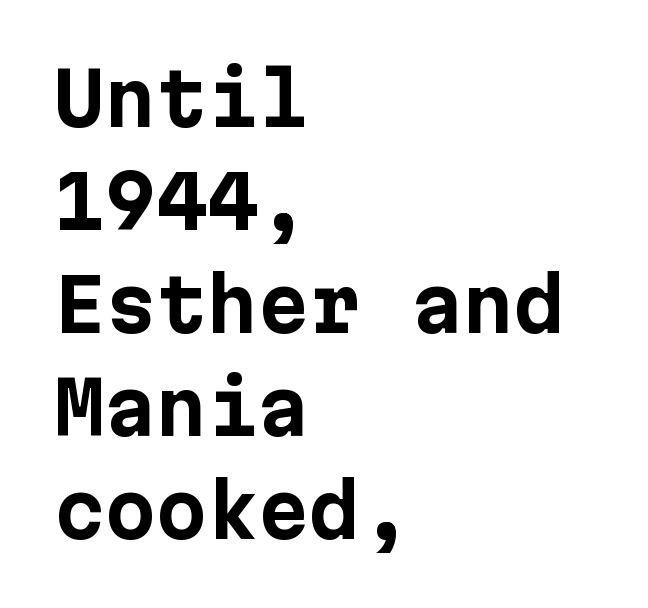
Q: Is the text bold? A: Yes.
Q: Is the text italic (slanted)? A: No, it is upright.
Q: Is the typeface a serif or a sans-serif typeface? A: Sans-serif.
Q: Is the text underlined? A: No.
Q: How is the paragraph aligned? A: Left-aligned.
Q: Is the spacing between letters normal or unusually wide? A: Normal.
Q: Is the spacing between lines tight, normal or loose? A: Normal.
Q: Width (condensed, normal, or wide)? A: Normal.
Q: Stroke contrast? A: Low.
Q: x-height? A: Medium.
